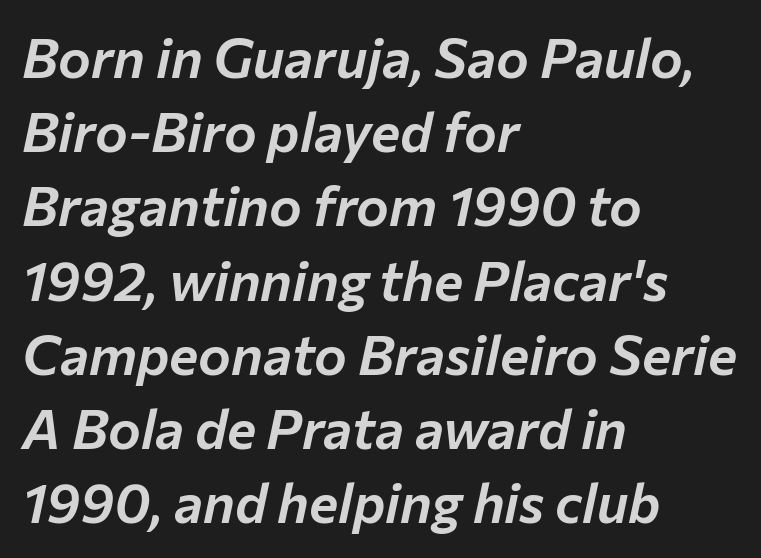
{"italic": "yes", "lean": "right", "slant_degrees": 12, "width": "normal", "stroke_contrast": "low", "x_height": "medium", "monospaced": "no", "underline": "no", "align": "left", "line_spacing": "normal", "line_spacing_ratio": 1.35, "letter_spacing": "normal", "letter_spacing_em": 0.0, "glyph_px": 55}
